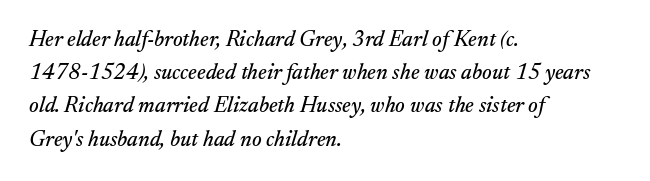
Q: Is the text italic (slanted)? A: Yes, it leans right by about 17 degrees.
Q: Is the text underlined? A: No.
Q: How is the paragraph aligned? A: Left-aligned.
Q: Is the spacing between letters normal or unusually wide? A: Normal.
Q: Is the spacing between lines tight, normal or loose? A: Normal.
